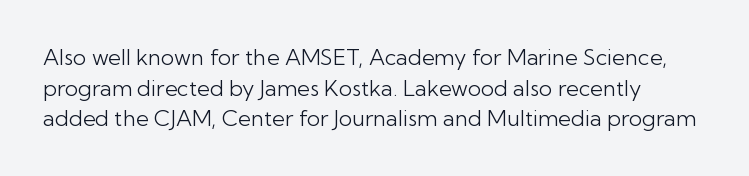
{"italic": "no", "bold": "no", "underline": "no", "line_spacing": "normal", "line_spacing_ratio": 1.39, "letter_spacing": "normal", "letter_spacing_em": 0.0, "glyph_px": 22}
